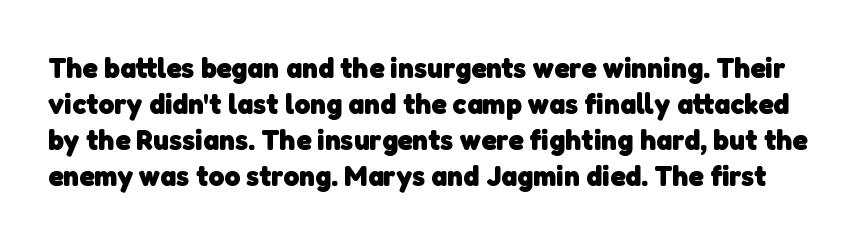
Words appear dense and cohesive because spacing is normal. No word sits above an underline. The face used here is proportionally spaced, like ordinary book or web type. I'd call this a sans setting — the letters go barefoot. Strong, thick strokes mark this as bold type.
